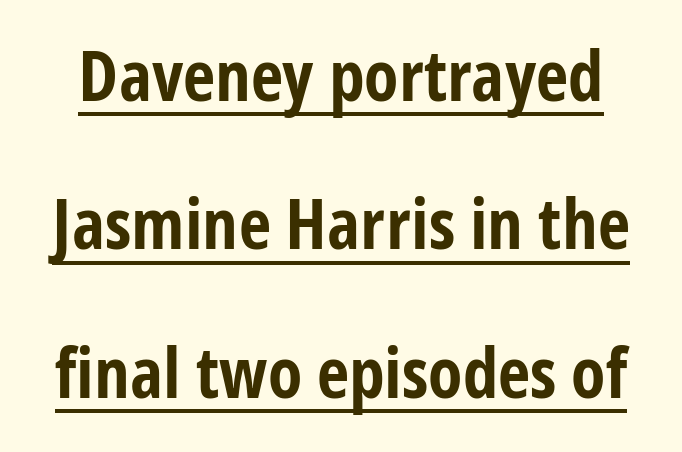
{"serif": "no", "italic": "no", "bold": "yes", "weight": "bold", "width": "condensed", "stroke_contrast": "low", "x_height": "medium", "monospaced": "no", "underline": "yes", "line_spacing": "loose", "line_spacing_ratio": 2.09, "letter_spacing": "normal", "letter_spacing_em": 0.0, "glyph_px": 71}
